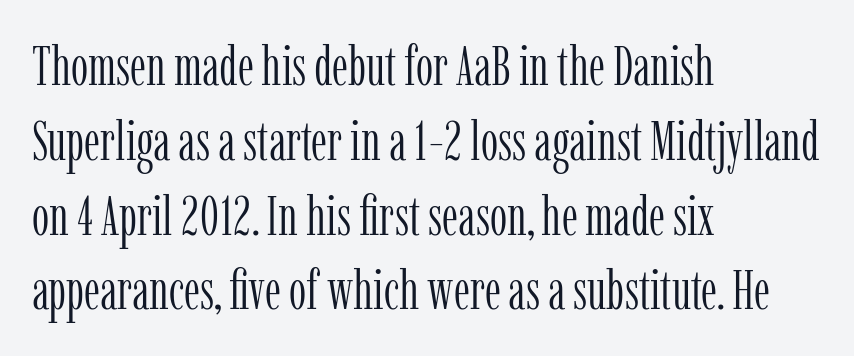
The image shows 55 px light, condensed serif type, upright; set left-aligned, normal line spacing (1.36x), normal letter spacing, not underlined; low stroke contrast and a medium x-height.
